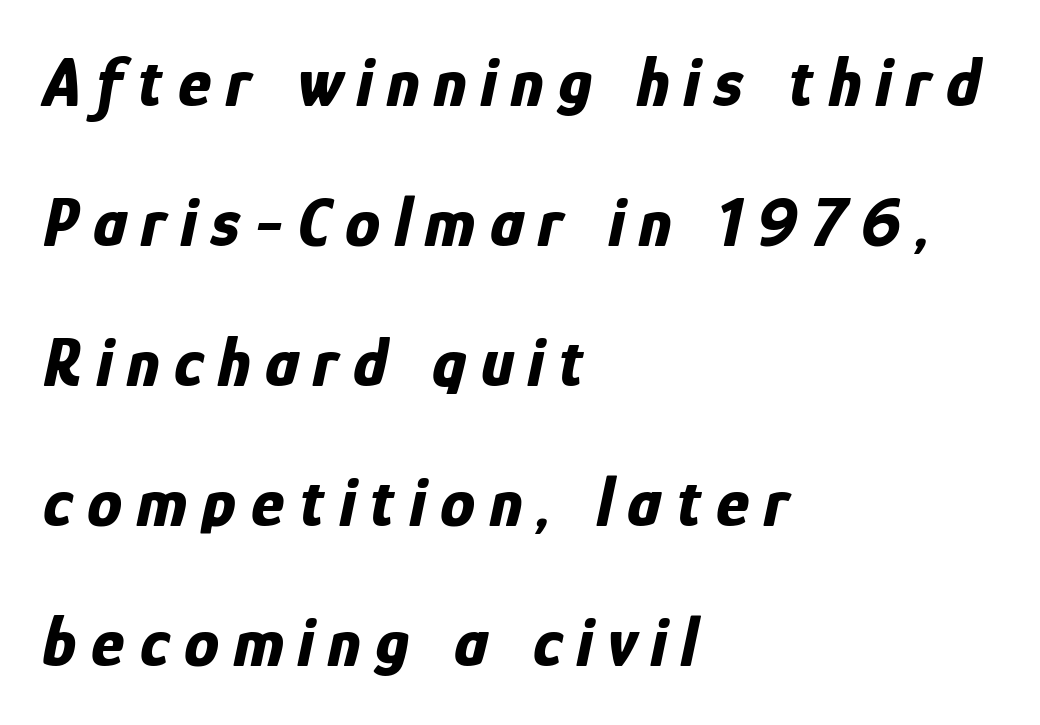
Heavy, bold letterforms. Proportional: the letters do not fall into vertical columns. The text block is weighted toward the left margin, trailing off unevenly rightward. Italic: yes, the glyphs are oblique.
